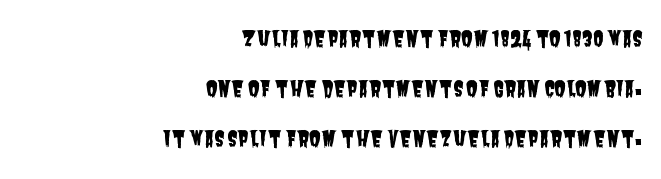
Q: Is the text underlined? A: No.
Q: How is the paragraph aligned? A: Right-aligned.
Q: Is the spacing between letters normal or unusually wide? A: Normal.
Q: Is the spacing between lines tight, normal or loose? A: Loose.
